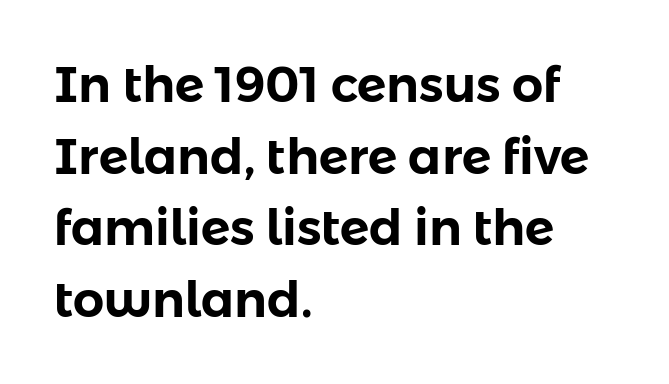
Notice how descenders clear the ascenders below comfortably — that's standard leading. The paragraph has a hard left edge and a soft right edge. Descenders hang freely into open space. A roman cut, with each character standing at attention. Caption: standard tracking, unaltered. Are there feet on the stems? There aren't — it's a sans.
